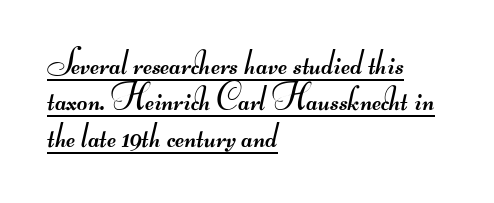
These glyphs show unthickened strokes, regular width or finer. Layout note: lines flush left. Check where the strokes stop: nothing finishes them off — pure sans. The face used here is proportionally spaced, like ordinary book or web type.
